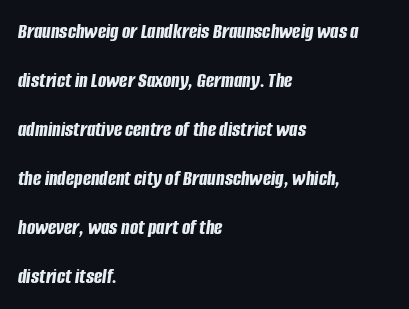
Q: Is the text bold? A: Yes.
Q: Is the text italic (slanted)? A: Yes, it leans right by about 8 degrees.
Q: Is the text underlined? A: No.
Q: How is the paragraph aligned? A: Left-aligned.
Q: Is the spacing between letters normal or unusually wide? A: Normal.
Q: Is the spacing between lines tight, normal or loose? A: Loose.
